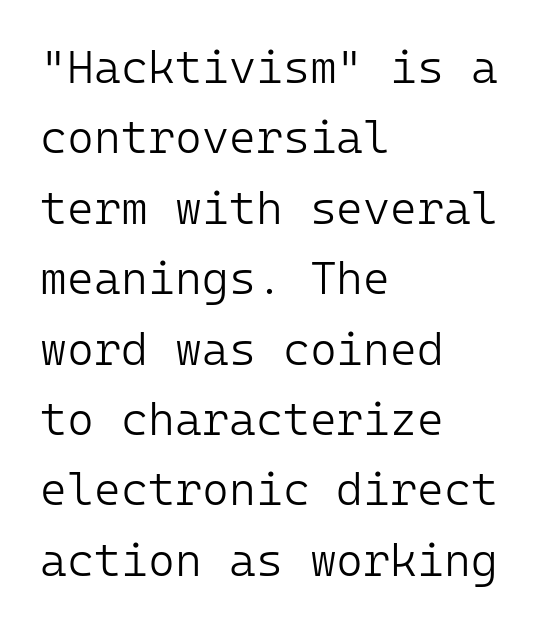
The letters march in equal steps, a hallmark of fixed-pitch type. Note: no serifs on the glyphs. The letters sit at their default tracking, neither squeezed nor spread. The passage shown is not underscored anywhere. The type sits square on the baseline with zero lean. Each line starts at the same left margin while the right side varies.
